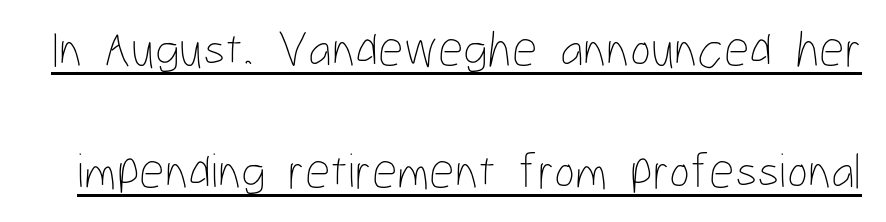
Inter-character spacing is left at the font's built-in metrics. Counters stay open thanks to moderate or lighter strokes. A great deal of white space separates one row of letters from the next. The typesetter has applied underlining to the passage shown. Italic? Not at all — the glyphs are vertical. The face used here is proportionally spaced, like ordinary book or web type.
